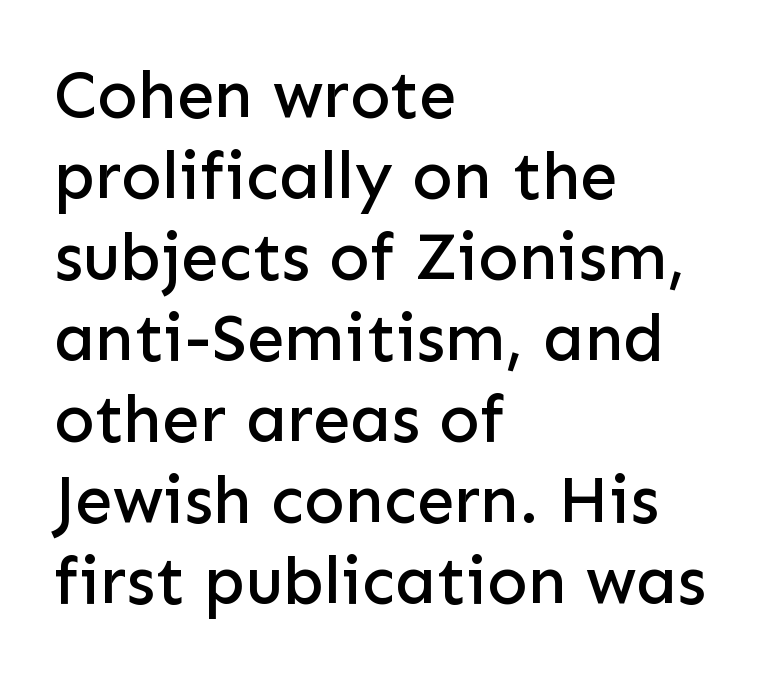
{"serif": "no", "italic": "no", "width": "normal", "stroke_contrast": "low", "x_height": "medium", "monospaced": "no", "underline": "no", "align": "left", "line_spacing_ratio": 1.21, "letter_spacing": "normal", "letter_spacing_em": 0.0, "glyph_px": 67}
